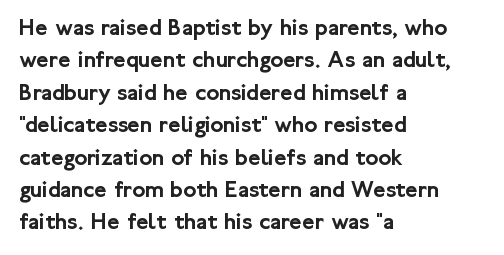
{"italic": "no", "underline": "no", "align": "left", "line_spacing": "normal", "line_spacing_ratio": 1.35, "letter_spacing": "normal", "letter_spacing_em": 0.0, "glyph_px": 24}
